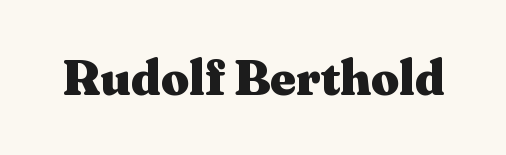
Q: Is the text bold? A: Yes.
Q: Is the text italic (slanted)? A: No, it is upright.
Q: Is the typeface a serif or a sans-serif typeface? A: Serif.
Q: Is the text underlined? A: No.
Q: Is the spacing between letters normal or unusually wide? A: Normal.
Q: Width (condensed, normal, or wide)? A: Wide.
Q: Stroke contrast? A: Medium.
Q: x-height? A: Medium.
Q: Monospaced? A: No.
